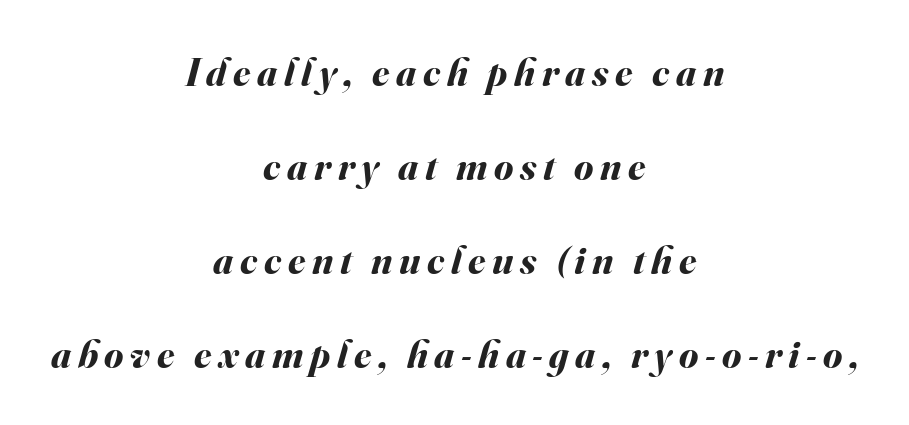
Bare-footed words on every line. A dark, heavy texture on the line: the type is bold. The face used here has a pronounced slope to its letters. Is there much room between lines? Yes — plenty of vertical air separates them.
